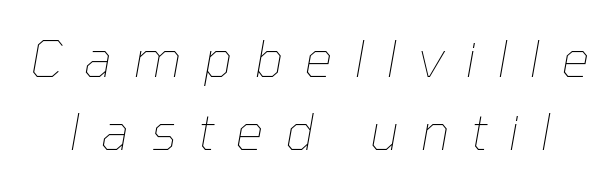
The image shows 50 px thin type, italic (leaning right); set normal line spacing (1.47x), unusually wide letter spacing (+0.43 em), not underlined; low stroke contrast and a medium x-height.
